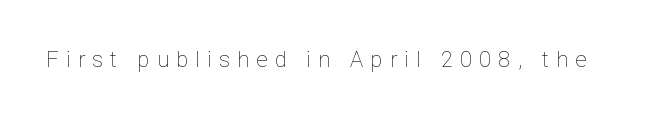
The image shows 22 px text type, upright; set unusually wide letter spacing (+0.33 em), not underlined.
